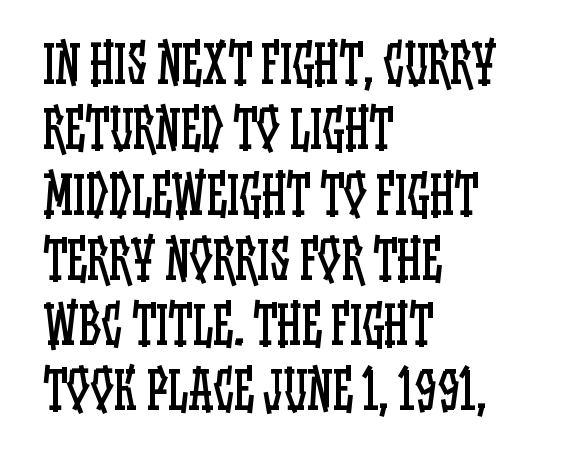
Stroke thickness stays within the range of a standard reading face or lighter. Just letters on the line, the space beneath them empty. In terms of letterspacing, this is plain default setting. The rendering anchors every line to the left-hand side. You could not count columns in this text — the font is proportionally spaced. Leading matches the norm, producing a regular column.
